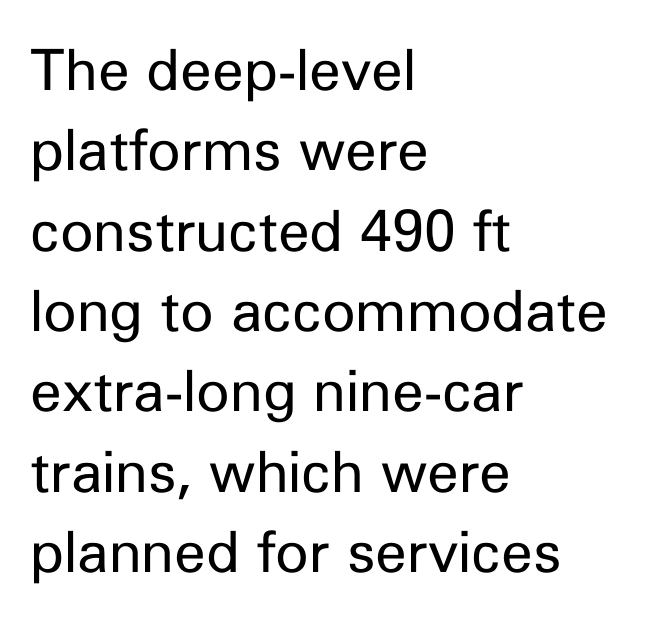
{"serif": "no", "italic": "no", "bold": "no", "weight": "regular", "width": "normal", "stroke_contrast": "low", "x_height": "medium", "monospaced": "no", "underline": "no", "align": "left", "line_spacing": "normal", "line_spacing_ratio": 1.41, "letter_spacing": "normal", "letter_spacing_em": 0.0, "glyph_px": 57}
